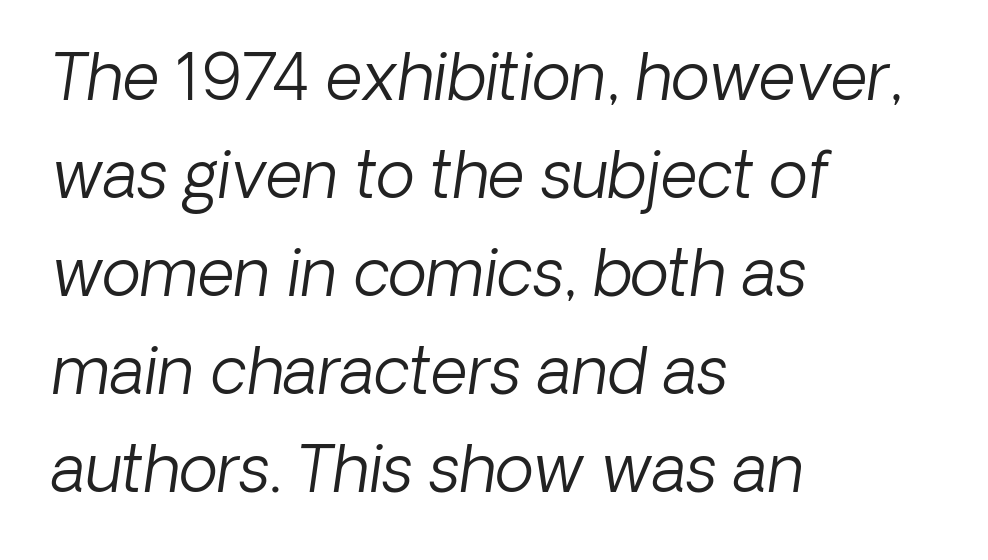
The image shows 64 px light sans-serif type; set left-aligned, normal line spacing (1.53x), normal letter spacing, not underlined; low stroke contrast and a medium x-height.
